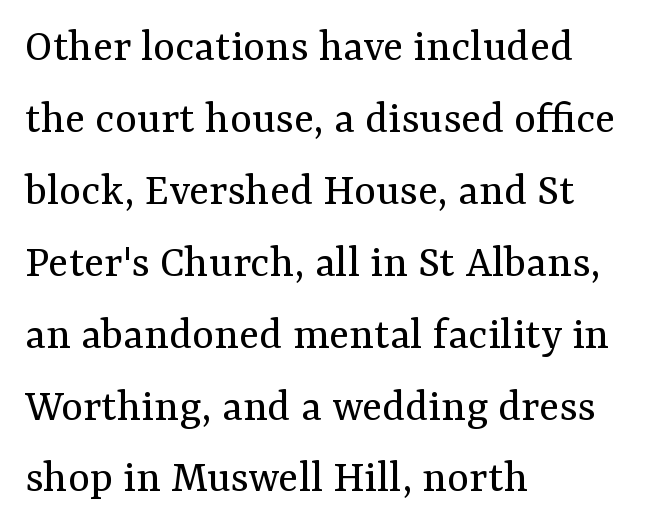
If you measured baseline to baseline, you'd find a middling distance. Stroke terminals: seriffed. Clear beneath every line of the passage. Inter-character spacing is left at the font's built-in metrics.
